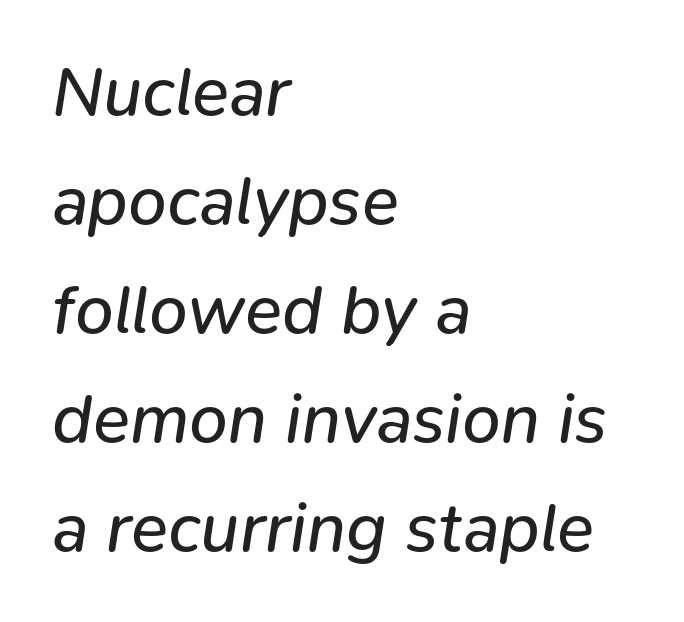
No letter is thick-stroked: the sample isn't bold. Here the designer chose a conventional face with non-uniform glyph widths. These lines stack with their left ends in a neat column. This block has exactly the height ordinary leading produces. This is oblique type, the kind used for emphasis or titles.
